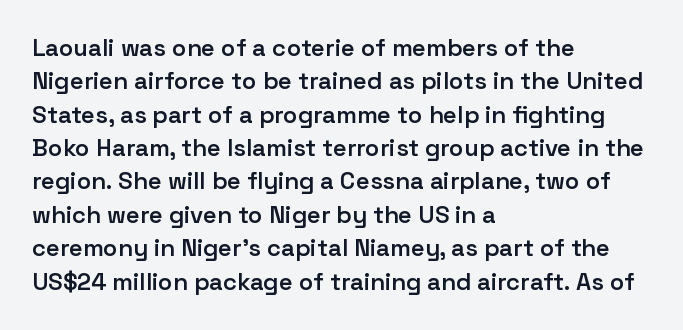
Does the lettering tilt? It doesn't — this is upright. Students, this is semibold: more ink than regular, less than bold. Is the block centered? No — it sits flush against the left margin. The block of text has a typical density, with ordinary space between rows.
